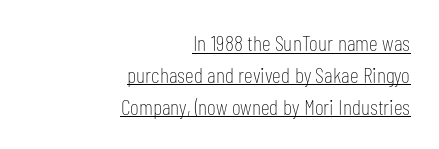
Q: Is the text bold? A: No.
Q: Is the text italic (slanted)? A: No, it is upright.
Q: Is the text underlined? A: Yes.
Q: How is the paragraph aligned? A: Right-aligned.
Q: Is the spacing between letters normal or unusually wide? A: Normal.
Q: Is the spacing between lines tight, normal or loose? A: Normal.
